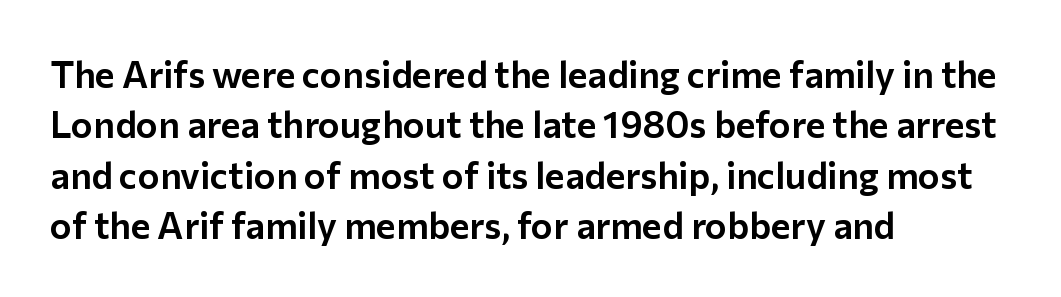
Each letter keeps its own natural width here, so spacing adapts to shape. The block of text has a typical density, with ordinary space between rows. A roman cut, with each character standing at attention. Beneath every word, the page is bare. These lines are composed in type without serifs. Inter-character spacing is left at the font's built-in metrics.
